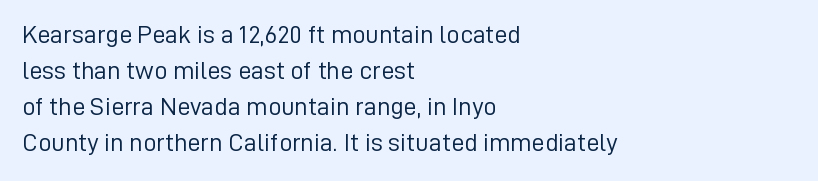
Q: Is the text bold? A: No.
Q: Is the text italic (slanted)? A: No, it is upright.
Q: Is the text underlined? A: No.
Q: How is the paragraph aligned? A: Left-aligned.
Q: Is the spacing between letters normal or unusually wide? A: Normal.
Q: Is the spacing between lines tight, normal or loose? A: Normal.
